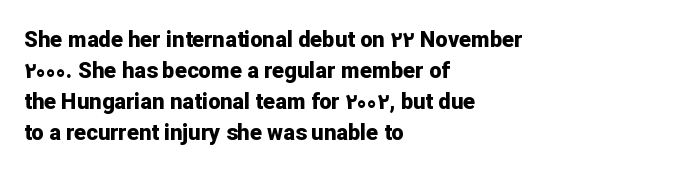
Q: Is the text bold? A: Yes.
Q: Is the text italic (slanted)? A: No, it is upright.
Q: Is the text underlined? A: No.
Q: How is the paragraph aligned? A: Left-aligned.
Q: Is the spacing between letters normal or unusually wide? A: Normal.
Q: Is the spacing between lines tight, normal or loose? A: Normal.
